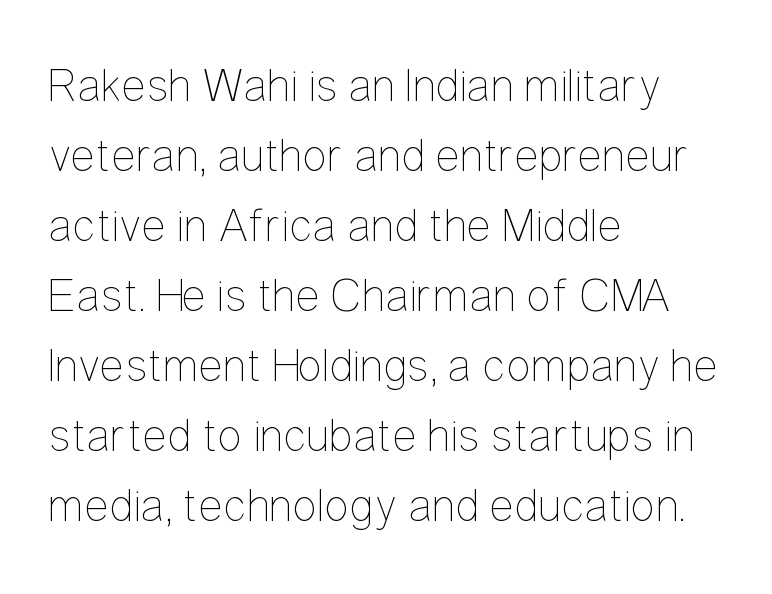
The image shows 47 px thin, condensed type, upright; set left-aligned, normal line spacing (1.49x), normal letter spacing, not underlined; low stroke contrast and a medium x-height.
